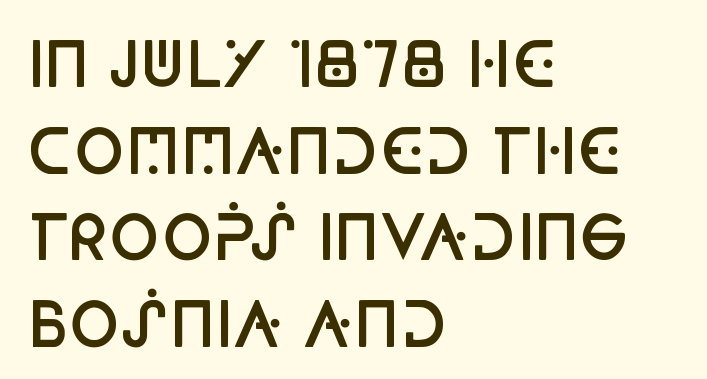
Designer's note — italics off, roman on. Each new line begins a customary step beneath the previous one. There is no visible air inserted between adjacent glyphs. Bare-footed words on every line. Short and long lines alike share a common starting point at left. Each letter keeps its own natural width here, so spacing adapts to shape.
